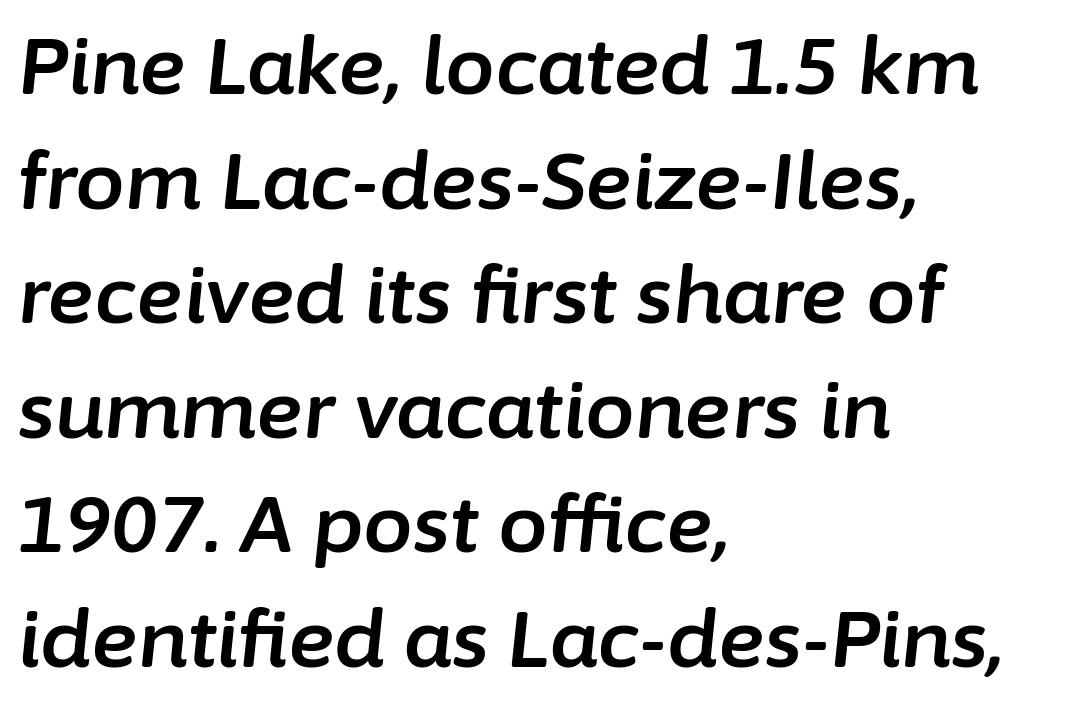
{"italic": "yes", "lean": "right", "slant_degrees": 6, "width": "normal", "stroke_contrast": "low", "x_height": "medium", "monospaced": "no", "underline": "no", "align": "left", "line_spacing": "normal", "line_spacing_ratio": 1.45, "letter_spacing": "normal", "letter_spacing_em": 0.0, "glyph_px": 79}
